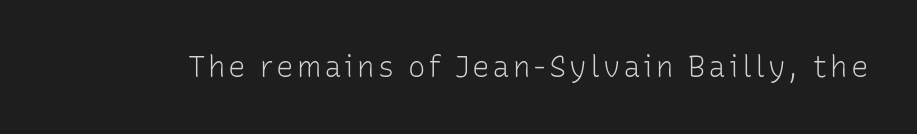
Q: Is the text bold? A: No.
Q: Is the text italic (slanted)? A: No, it is upright.
Q: Is the typeface a serif or a sans-serif typeface? A: Sans-serif.
Q: Is the text underlined? A: No.
Q: Width (condensed, normal, or wide)? A: Normal.
Q: Stroke contrast? A: Low.
Q: x-height? A: Medium.
Q: Monospaced? A: No.
